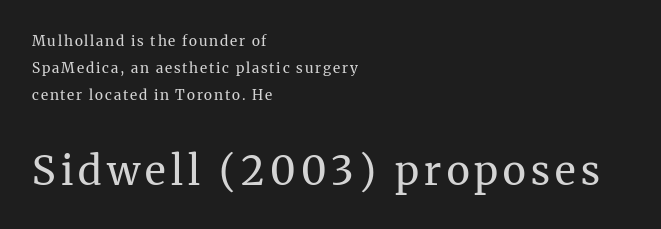
The image shows 40 px regular-weight serif type, upright; set left-aligned, loose line spacing (1.94x), not underlined; the second (bottom) block is 2.86x larger; medium stroke contrast and a medium x-height.
